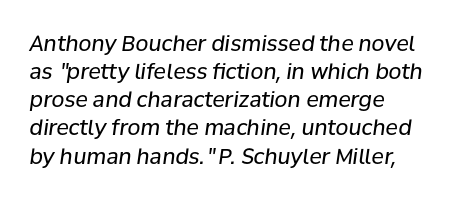
Letters rest on an invisible, unmarked baseline. The paragraph has a hard left edge and a soft right edge. The lettering tilts uniformly, giving the passage an italic look. Short note: letters normally spaced. The typesetting does not lean heavy: it is not bold. In terms of leading, this rendering sits right in the middle.
